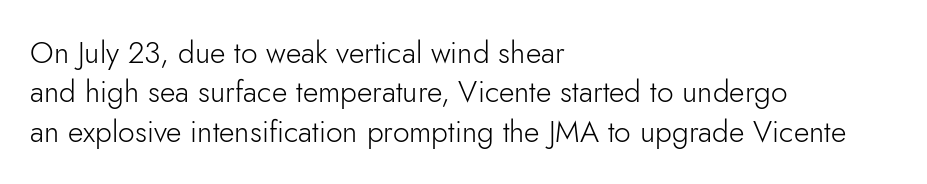
{"serif": "no", "italic": "no", "bold": "no", "weight": "light", "width": "normal", "stroke_contrast": "low", "x_height": "small", "monospaced": "no", "underline": "no", "align": "left", "line_spacing": "normal", "line_spacing_ratio": 1.31, "letter_spacing": "normal", "letter_spacing_em": 0.0, "glyph_px": 30}
